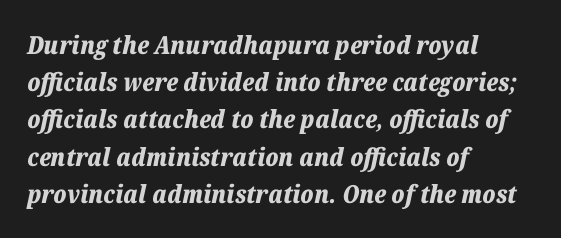
Q: Is the text bold? A: Yes.
Q: Is the text italic (slanted)? A: Yes, it leans right by about 12 degrees.
Q: Is the text underlined? A: No.
Q: How is the paragraph aligned? A: Left-aligned.
Q: Is the spacing between letters normal or unusually wide? A: Normal.
Q: Is the spacing between lines tight, normal or loose? A: Normal.
